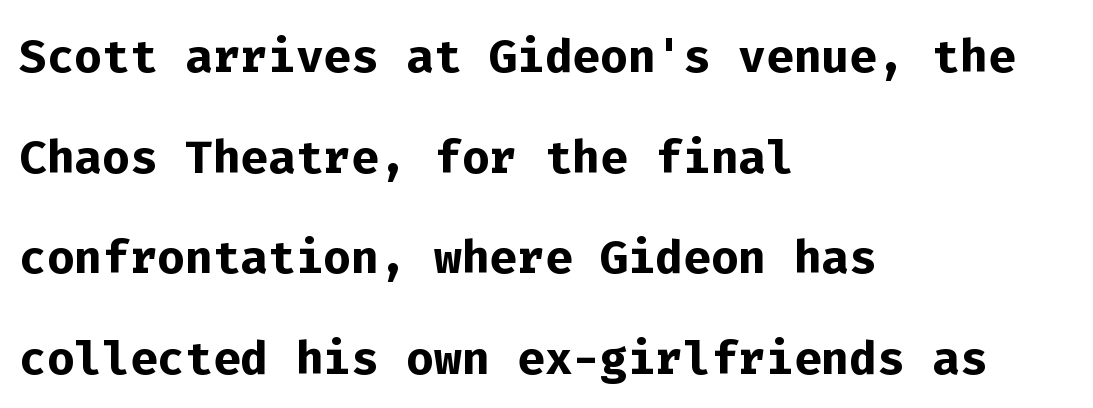
These lines are rendered in a fixed-pitch font. No extra tracking has been applied to these lines. Tall strokes in this sample are plumb rather than angled. Check where the strokes stop: nothing finishes them off — pure sans. Reading down the column, the eye jumps a familiar distance to each next line. The words here are not underlined.
